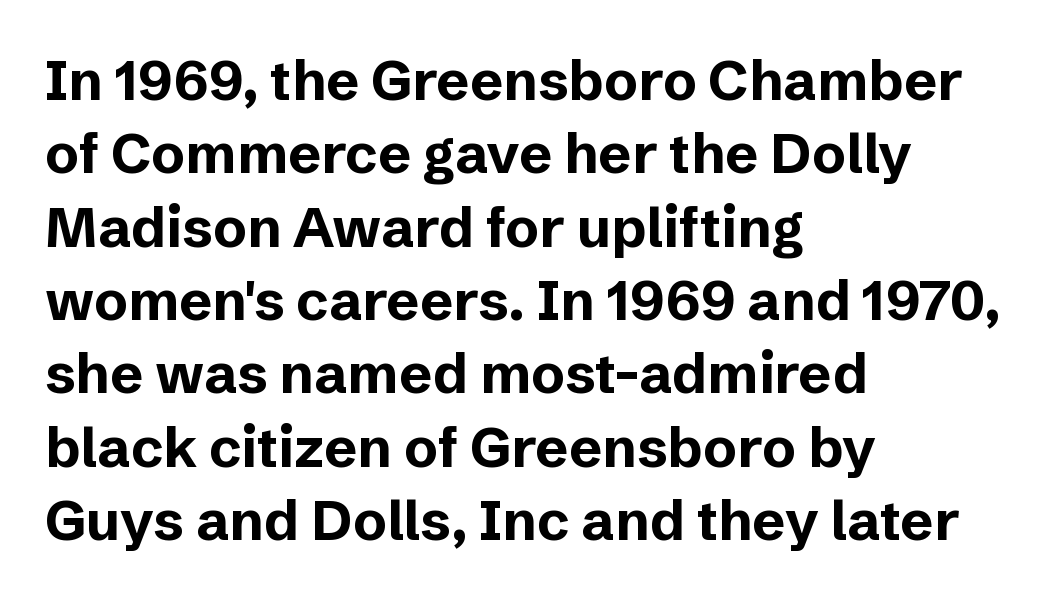
Q: Is the text bold? A: Yes.
Q: Is the text italic (slanted)? A: No, it is upright.
Q: Is the typeface a serif or a sans-serif typeface? A: Sans-serif.
Q: Is the text underlined? A: No.
Q: How is the paragraph aligned? A: Left-aligned.
Q: Is the spacing between letters normal or unusually wide? A: Normal.
Q: Is the spacing between lines tight, normal or loose? A: Normal.
Q: Width (condensed, normal, or wide)? A: Normal.
Q: Stroke contrast? A: Low.
Q: x-height? A: Medium.
Q: Monospaced? A: No.
